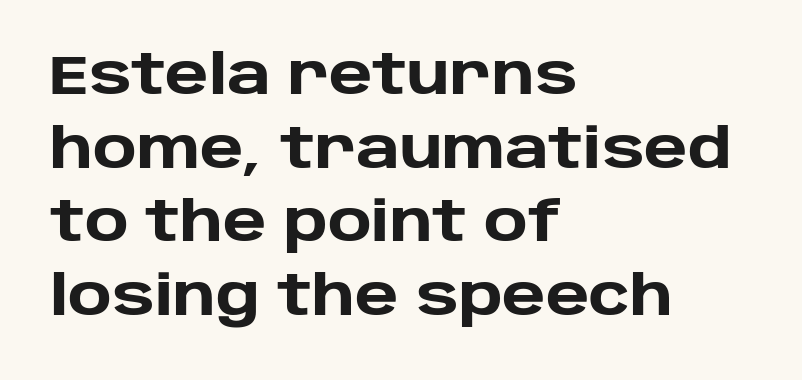
Q: Is the text bold? A: Yes.
Q: Is the text italic (slanted)? A: No, it is upright.
Q: Is the typeface a serif or a sans-serif typeface? A: Sans-serif.
Q: Is the text underlined? A: No.
Q: How is the paragraph aligned? A: Left-aligned.
Q: Is the spacing between letters normal or unusually wide? A: Normal.
Q: Is the spacing between lines tight, normal or loose? A: Normal.
Q: Width (condensed, normal, or wide)? A: Normal.
Q: Stroke contrast? A: Low.
Q: x-height? A: Large.
Q: Monospaced? A: No.
